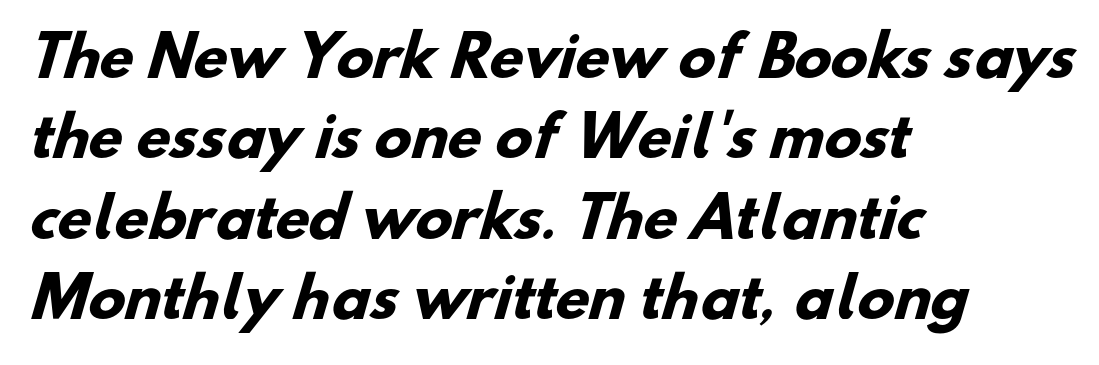
{"serif": "no", "bold": "yes", "weight": "heavy", "width": "normal", "stroke_contrast": "low", "x_height": "small", "monospaced": "no", "underline": "no", "align": "left", "line_spacing": "normal", "line_spacing_ratio": 1.46, "letter_spacing": "normal", "letter_spacing_em": 0.0, "glyph_px": 55}
